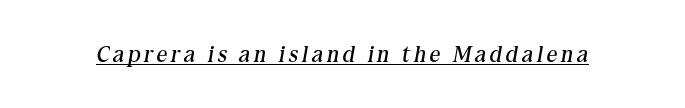
{"italic": "yes", "lean": "right", "slant_degrees": 10, "bold": "no", "underline": "yes", "glyph_px": 23}
